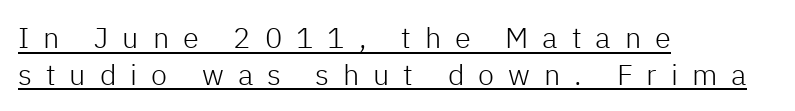
When letters stand straight like this, we call the style roman or upright. The font is comparable to plain body text, perhaps lighter. Each new line begins a customary step beneath the previous one. Has an underline been added? It has. Here the designer chose a conventional face with non-uniform glyph widths.
